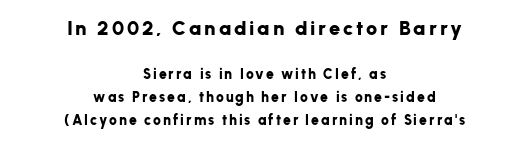
{"italic": "no", "bold": "yes", "underline": "no", "align": "center", "line_spacing": "normal", "line_spacing_ratio": 1.64, "larger_block": "first", "size_ratio": 1.43, "glyph_px": 20}
